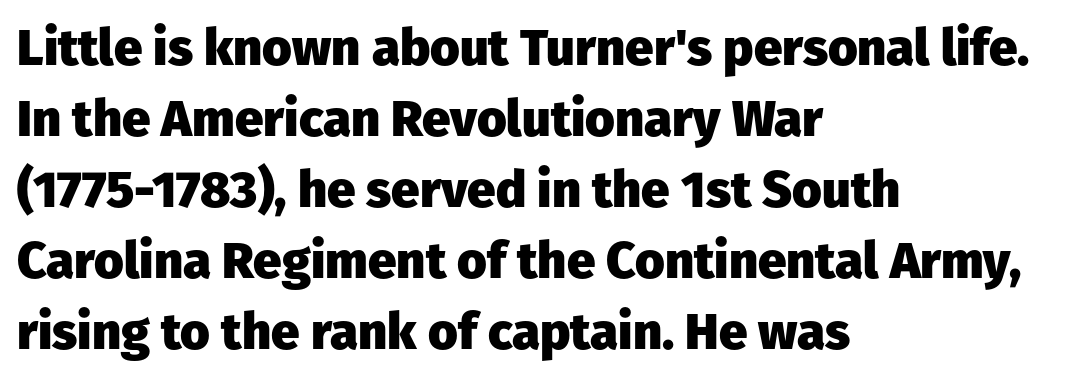
Q: Is the text bold? A: Yes.
Q: Is the text italic (slanted)? A: No, it is upright.
Q: Is the typeface a serif or a sans-serif typeface? A: Sans-serif.
Q: Is the text underlined? A: No.
Q: How is the paragraph aligned? A: Left-aligned.
Q: Is the spacing between letters normal or unusually wide? A: Normal.
Q: Is the spacing between lines tight, normal or loose? A: Normal.
Q: Width (condensed, normal, or wide)? A: Normal.
Q: Stroke contrast? A: Low.
Q: x-height? A: Medium.
Q: Monospaced? A: No.
